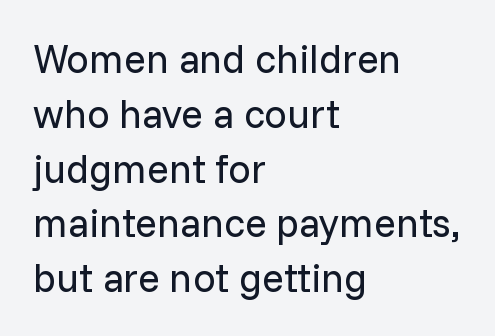
The image shows 40 px regular-weight sans-serif type, upright; set left-aligned, normal line spacing (1.37x), normal letter spacing, not underlined; low stroke contrast and a medium x-height.
